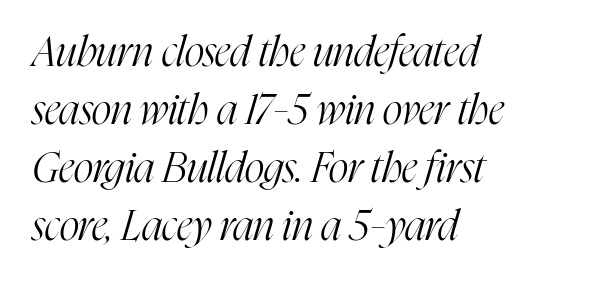
The image shows 42 px light, condensed serif type, italic (leaning right); set left-aligned, normal line spacing (1.38x), normal letter spacing, not underlined; high stroke contrast and a medium x-height.
